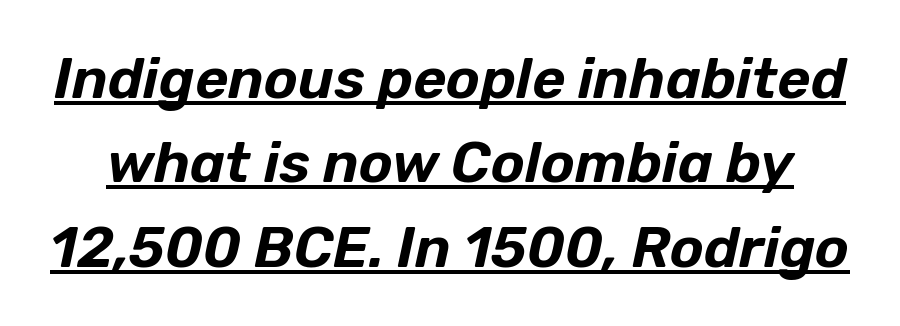
In terms of posture, this sample is oblique. The rendering uses natural spacing where letterforms have individual widths. You could call the tracking neutral — neither tight nor loose. Horizontal bands of white between lines are of average thickness. Is there an underline? Yes — a line sits under the letters.
